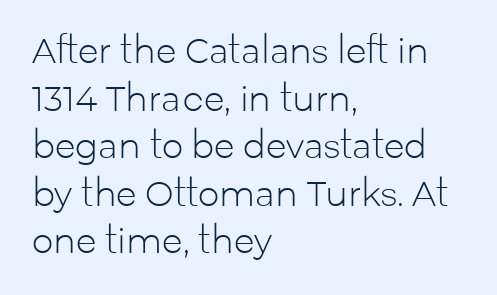
This sample uses plain, unmodified letter spacing. Regular leading. The lettering stays uniformly vertical, giving the passage a roman look. Is this a heavy cut? Hardly; it is regular or lighter. Each line starts at the same left margin while the right side varies.
